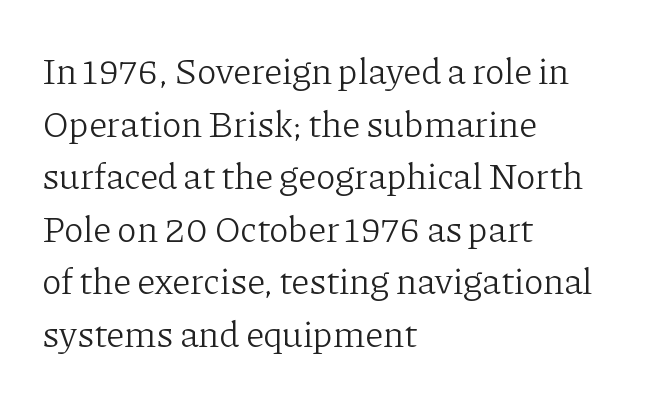
The line-height multiplier appears to be the usual default. Characters remain perfectly vertical along every line. Unlike a clean sans, this face finishes its strokes with serifs. Lines of text with bare space underneath.
